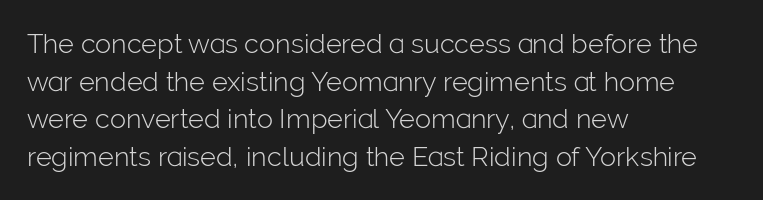
{"italic": "no", "bold": "no", "underline": "no", "align": "left", "line_spacing": "normal", "line_spacing_ratio": 1.39, "letter_spacing": "normal", "letter_spacing_em": 0.0, "glyph_px": 27}
